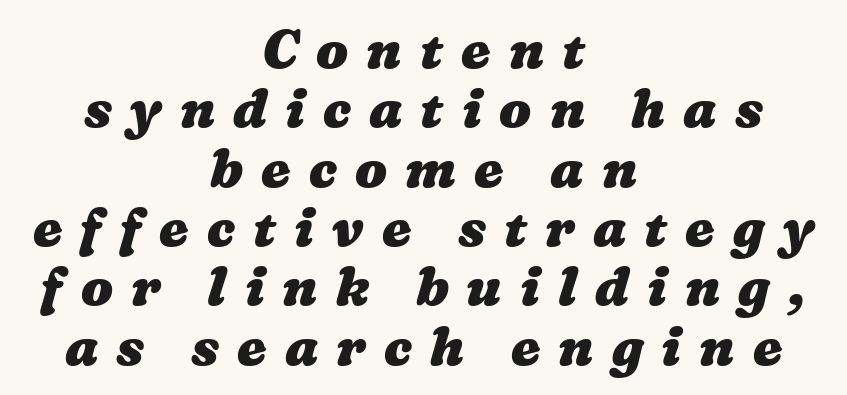
Caption: expanded tracking, letters set apart. Chunky letters — that's bold for sure. Do the characters align in a grid? No, the font is proportional. Compared with a flush-left layout, this one balances lines on the center instead. Anything drawn beneath the words? Only blank space. Does the leading feel generous? Not at all — it's pinched.
